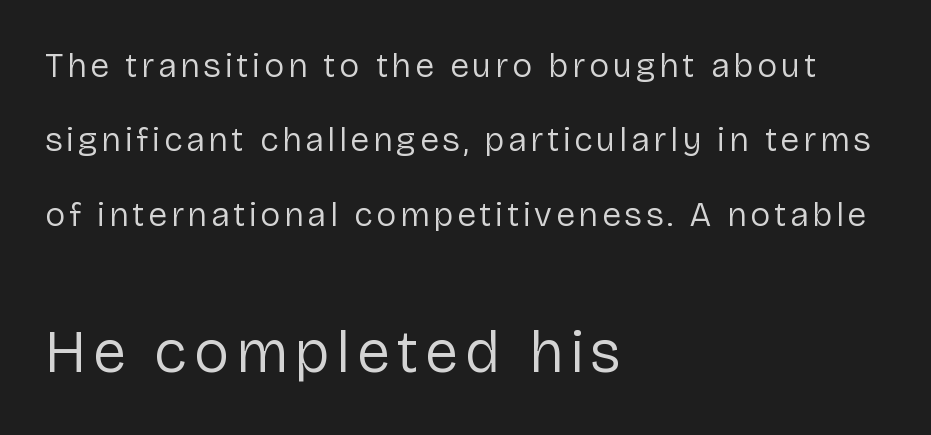
How would I describe the line gaps? Wide and relaxed. Varying glyph widths throughout — classic text-font behaviour. A sans-serif font was chosen for this passage. The ragged edge is on the right, which tells us the setting is flush left.
